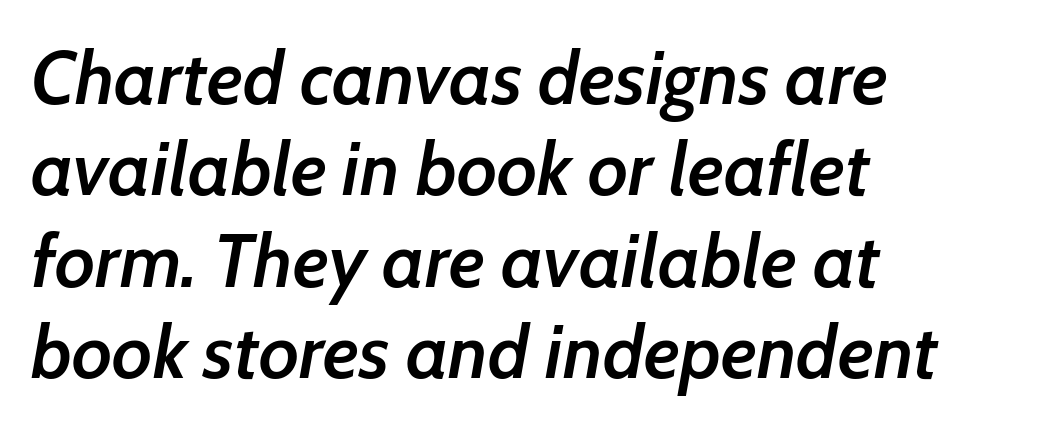
The image shows 75 px semibold type, italic (leaning right); set left-aligned, line spacing 1.22x, normal letter spacing, not underlined; low stroke contrast and a medium x-height.
